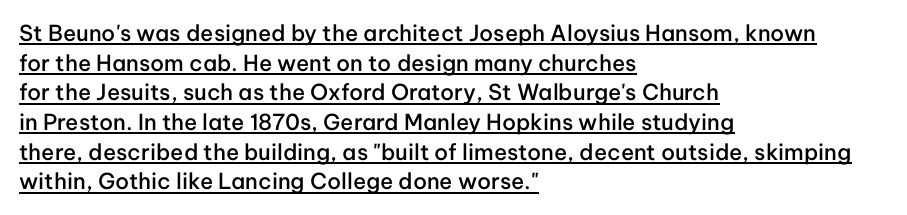
{"italic": "no", "bold": "semi", "underline": "yes", "align": "left", "line_spacing": "normal", "line_spacing_ratio": 1.35, "letter_spacing": "normal", "letter_spacing_em": 0.0, "glyph_px": 22}
